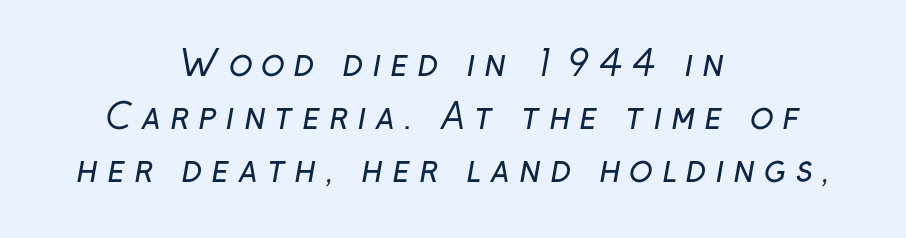
The image shows 35 px regular-weight sans-serif type; set centered, normal line spacing (1.52x), unusually wide letter spacing (+0.25 em), not underlined; low stroke contrast and a medium x-height.
